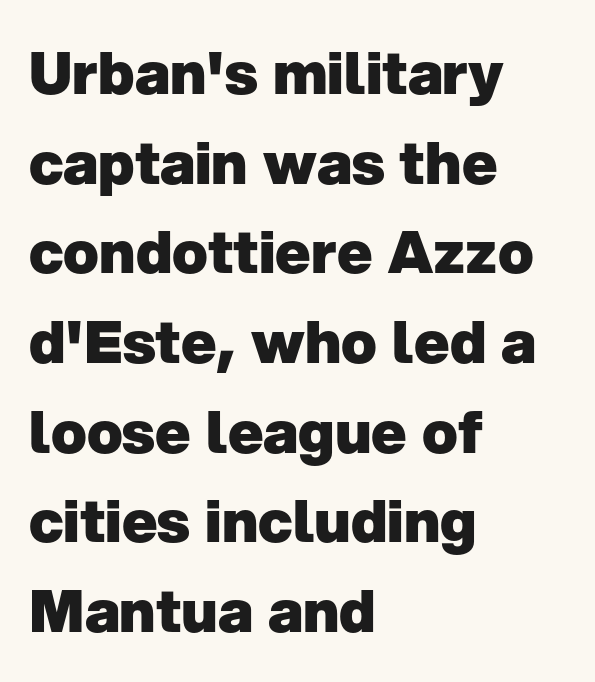
Q: Is the text bold? A: Yes.
Q: Is the text italic (slanted)? A: No, it is upright.
Q: Is the typeface a serif or a sans-serif typeface? A: Sans-serif.
Q: Is the text underlined? A: No.
Q: How is the paragraph aligned? A: Left-aligned.
Q: Is the spacing between letters normal or unusually wide? A: Normal.
Q: Is the spacing between lines tight, normal or loose? A: Normal.
Q: Width (condensed, normal, or wide)? A: Normal.
Q: Stroke contrast? A: Low.
Q: x-height? A: Medium.
Q: Monospaced? A: No.
